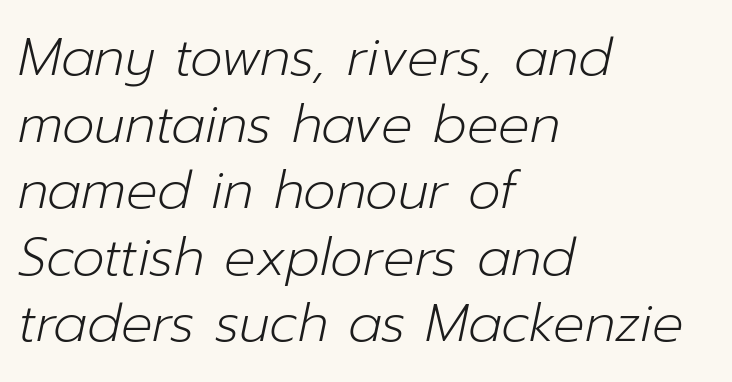
{"italic": "yes", "lean": "right", "slant_degrees": 12, "bold": "no", "weight": "light", "width": "normal", "stroke_contrast": "low", "x_height": "medium", "monospaced": "no", "underline": "no", "align": "left", "line_spacing": "normal", "line_spacing_ratio": 1.28, "letter_spacing": "normal", "letter_spacing_em": 0.0, "glyph_px": 52}
